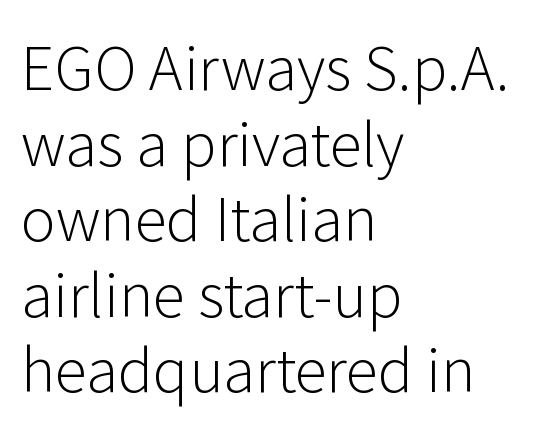
The passage shown is not underscored anywhere. These lines are composed in type without serifs. Honestly, the letter spacing is just normal — you wouldn't notice it. Unlike italic type, these characters show no tilt at all. Baseline-to-baseline distance is the conventional proportion of letter height. Think of a printed novel: that variable character pitch is what you see here.
